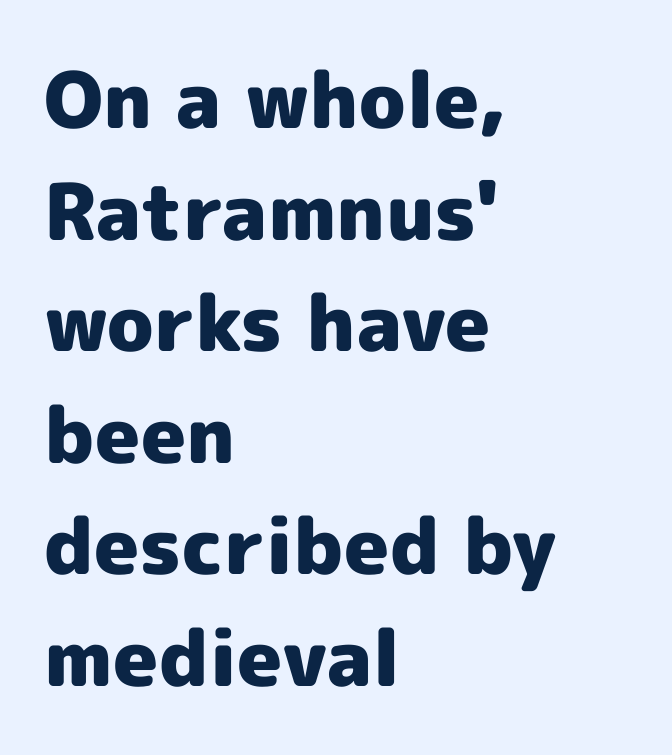
The image shows 78 px heavy sans-serif type, upright; set left-aligned, normal line spacing (1.43x), normal letter spacing, not underlined; a medium x-height.
